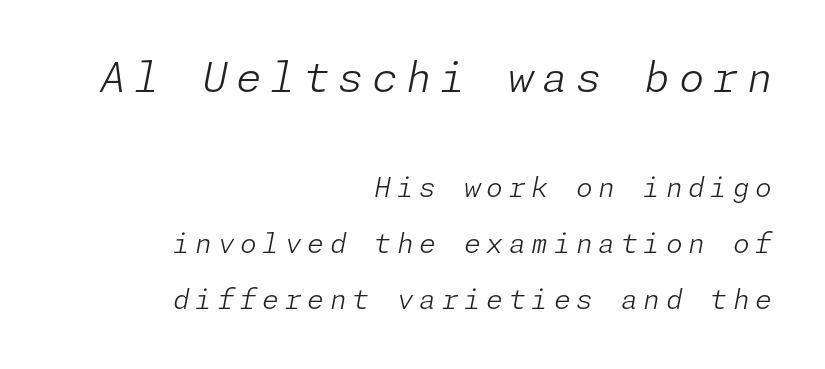
The image shows 41 px light type, italic (leaning right); set right-aligned, loose line spacing (2.08x), unusually wide letter spacing (+0.21 em), not underlined; the first (top) block is 1.52x larger; low stroke contrast and a medium x-height.
